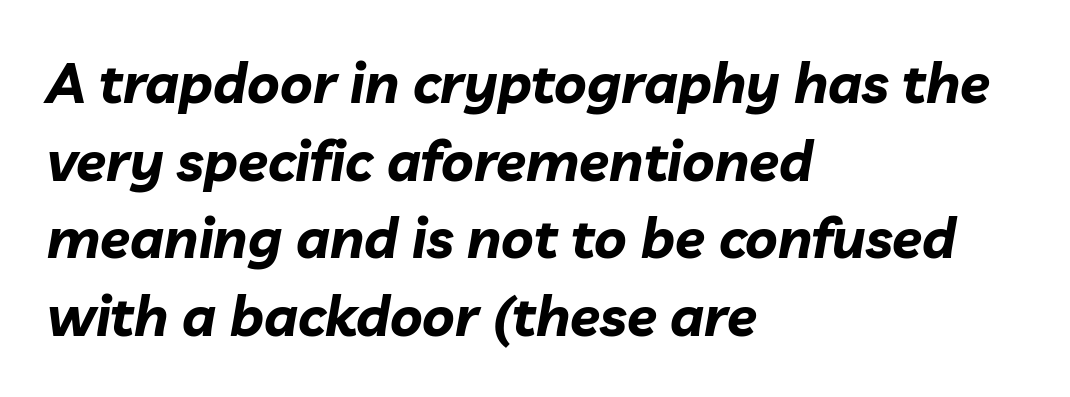
The image shows 55 px bold type, italic (leaning right); set left-aligned, normal line spacing (1.41x), normal letter spacing, not underlined; low stroke contrast and a medium x-height.
